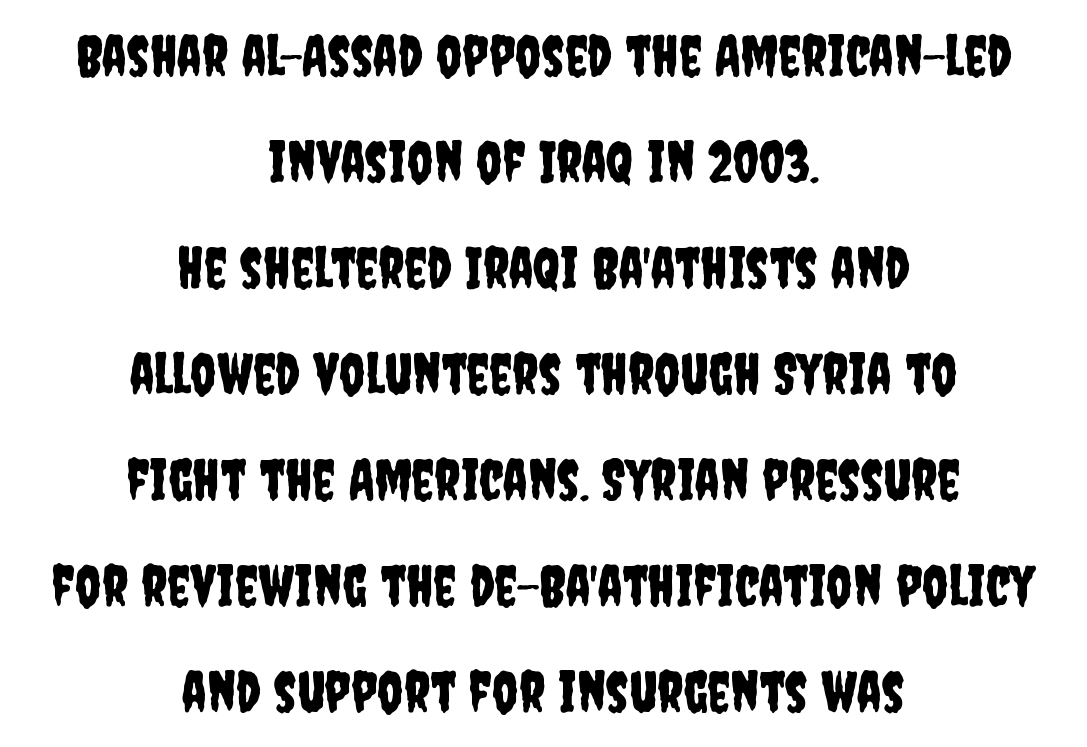
{"serif": "no", "italic": "no", "width": "condensed", "stroke_contrast": "low", "x_height": "large", "monospaced": "no", "underline": "no", "align": "center", "line_spacing_ratio": 1.86, "letter_spacing": "normal", "letter_spacing_em": 0.0, "glyph_px": 57}
